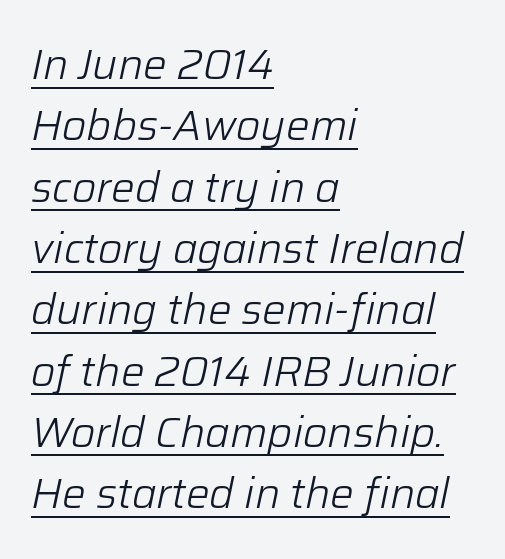
The image shows 42 px light type, italic (leaning right); set left-aligned, normal line spacing (1.46x), normal letter spacing, underlined; low stroke contrast and a medium x-height.
